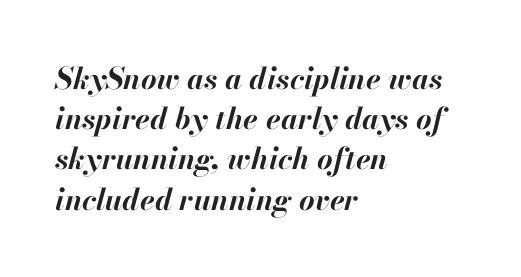
{"italic": "yes", "lean": "right", "slant_degrees": 13, "bold": "yes", "weight": "bold", "width": "normal", "stroke_contrast": "high", "x_height": "small", "monospaced": "no", "underline": "no", "align": "left", "line_spacing": "normal", "line_spacing_ratio": 1.34, "letter_spacing": "normal", "letter_spacing_em": 0.0, "glyph_px": 30}
